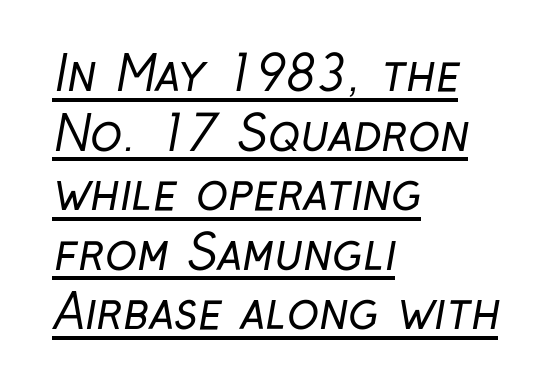
Q: Is the text bold? A: No.
Q: Is the typeface a serif or a sans-serif typeface? A: Sans-serif.
Q: Is the text underlined? A: Yes.
Q: How is the paragraph aligned? A: Left-aligned.
Q: Is the spacing between letters normal or unusually wide? A: Normal.
Q: Width (condensed, normal, or wide)? A: Condensed.
Q: Stroke contrast? A: Low.
Q: x-height? A: Medium.
Q: Monospaced? A: No.
